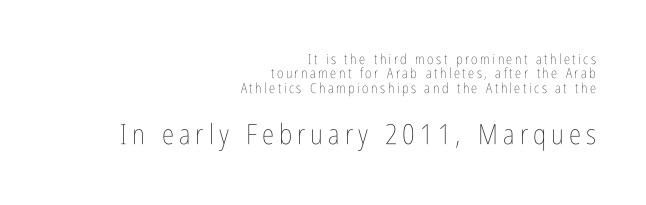
The words here are not underlined. Type size steps up from the first block to the second. This is roman type, the default non-slanted kind. Does the leading feel generous? Not at all — it's pinched.
